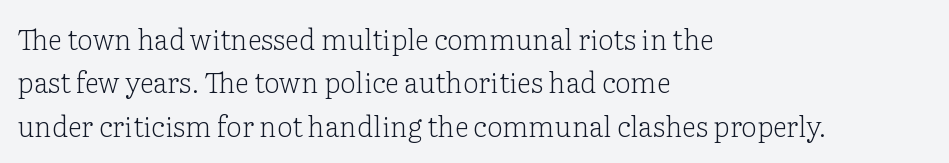
The image shows 28 px light serif type, upright; set left-aligned, normal line spacing (1.55x), normal letter spacing, not underlined; low stroke contrast and a medium x-height.
